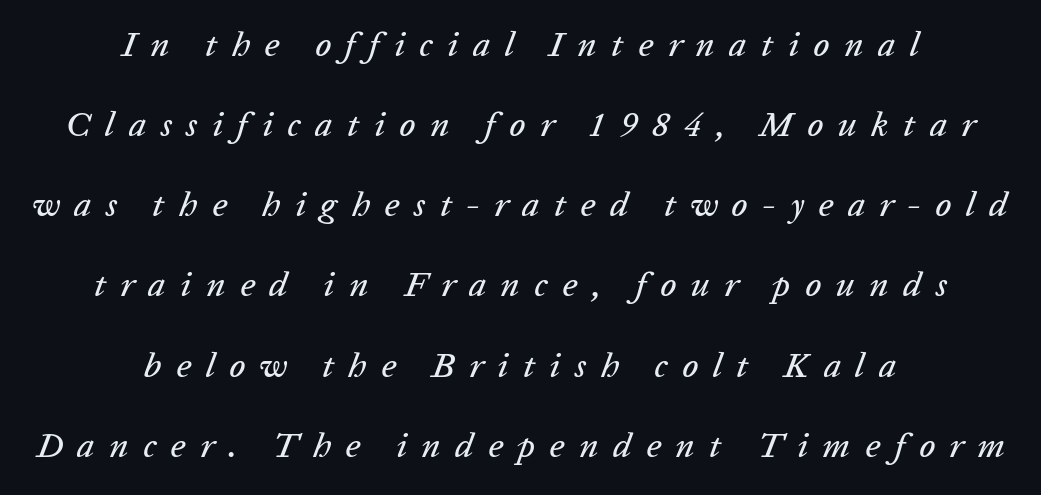
{"italic": "yes", "lean": "right", "slant_degrees": 20, "width": "normal", "stroke_contrast": "low", "x_height": "medium", "monospaced": "no", "underline": "no", "align": "center", "line_spacing": "loose", "line_spacing_ratio": 2.29, "letter_spacing": "wide", "letter_spacing_em": 0.41, "glyph_px": 35}
